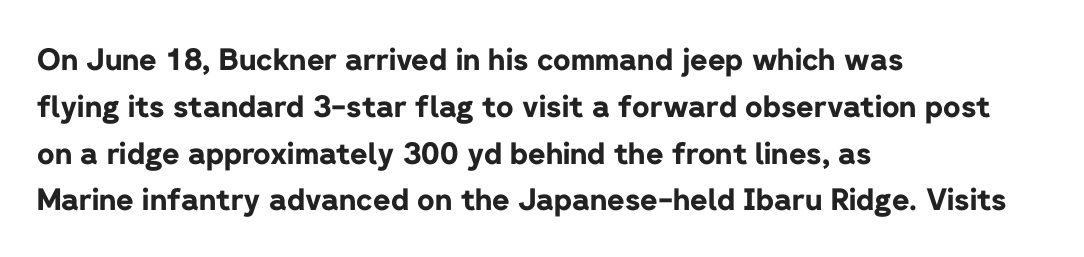
{"serif": "no", "italic": "no", "bold": "yes", "weight": "bold", "width": "normal", "stroke_contrast": "low", "x_height": "medium", "monospaced": "no", "underline": "no", "align": "left", "line_spacing": "normal", "line_spacing_ratio": 1.56, "letter_spacing": "normal", "letter_spacing_em": 0.0, "glyph_px": 30}
